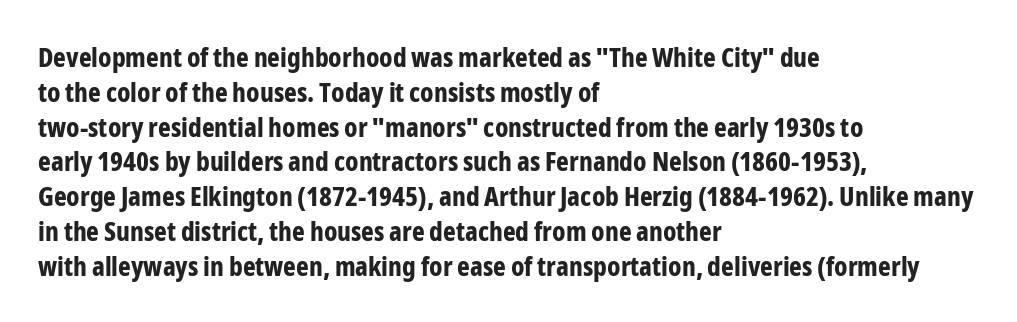
{"italic": "no", "bold": "yes", "underline": "no", "align": "left", "line_spacing": "normal", "line_spacing_ratio": 1.29, "letter_spacing": "normal", "letter_spacing_em": 0.0, "glyph_px": 27}
